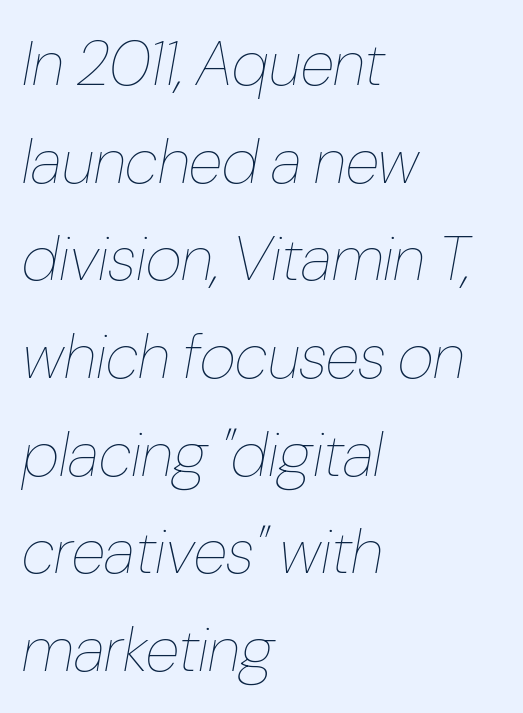
The image shows 63 px thin, condensed type, italic (leaning right); set left-aligned, normal line spacing (1.55x), normal letter spacing, not underlined; low stroke contrast and a medium x-height.
